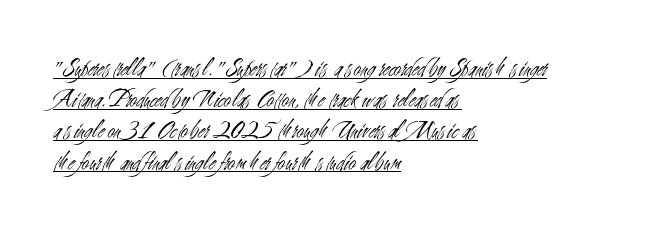
This sample carries an underscore along the baseline area. Teacher's note: observe the even left margin — that is flush-left alignment. The rows are spaced the way most documents space them. Honestly, the letter spacing is just normal — you wouldn't notice it.
